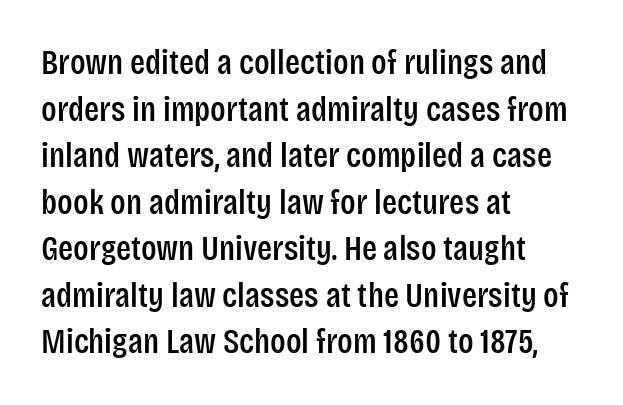
{"serif": "no", "italic": "no", "width": "condensed", "stroke_contrast": "low", "x_height": "large", "monospaced": "no", "underline": "no", "align": "left", "line_spacing": "normal", "line_spacing_ratio": 1.33, "letter_spacing": "normal", "letter_spacing_em": 0.0, "glyph_px": 35}
